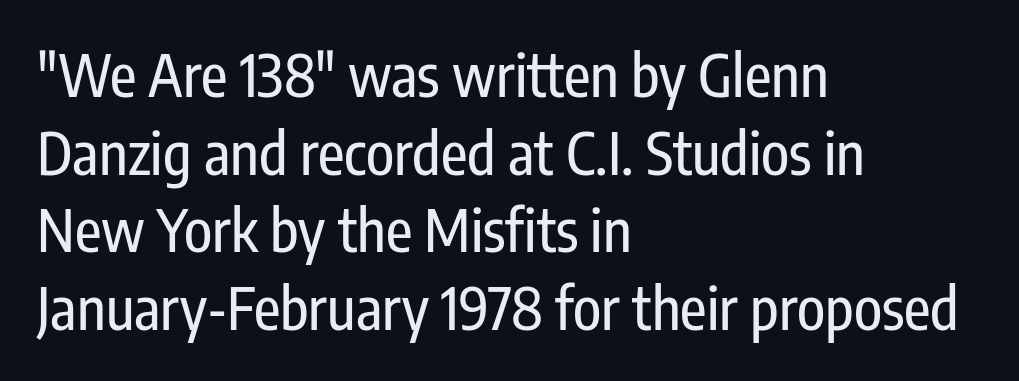
Q: Is the text italic (slanted)? A: No, it is upright.
Q: Is the typeface a serif or a sans-serif typeface? A: Sans-serif.
Q: Is the text underlined? A: No.
Q: How is the paragraph aligned? A: Left-aligned.
Q: Is the spacing between letters normal or unusually wide? A: Normal.
Q: Is the spacing between lines tight, normal or loose? A: Normal.
Q: Width (condensed, normal, or wide)? A: Condensed.
Q: Stroke contrast? A: Low.
Q: x-height? A: Medium.
Q: Monospaced? A: No.
